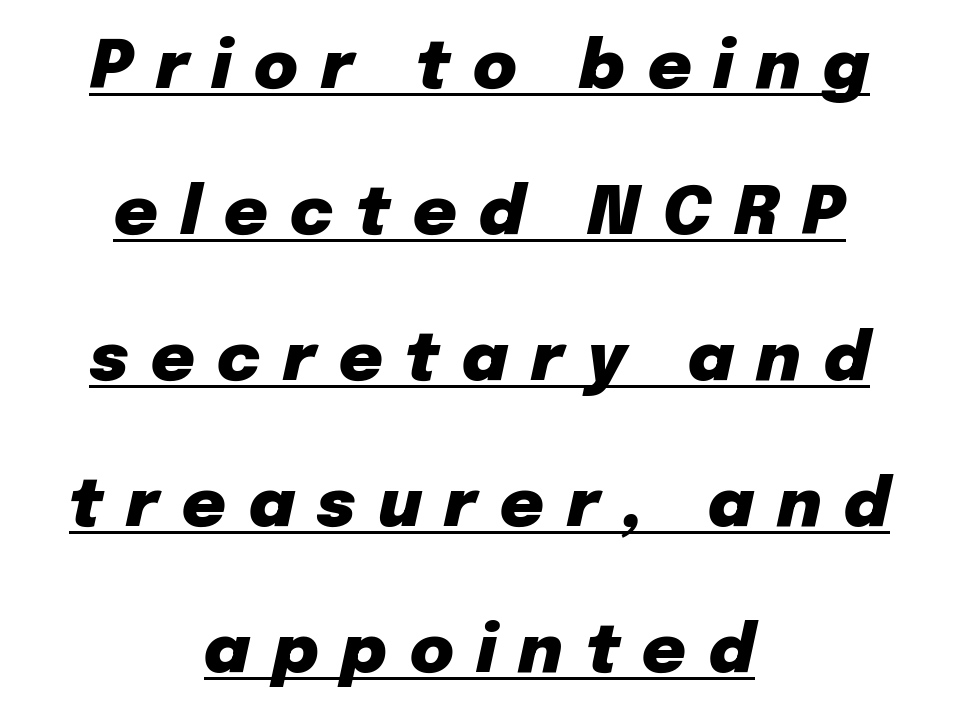
{"italic": "yes", "lean": "right", "slant_degrees": 12, "bold": "yes", "weight": "heavy", "width": "normal", "stroke_contrast": "low", "x_height": "medium", "monospaced": "no", "underline": "yes", "align": "center", "line_spacing": "loose", "line_spacing_ratio": 2.18, "letter_spacing": "wide", "letter_spacing_em": 0.34, "glyph_px": 67}
